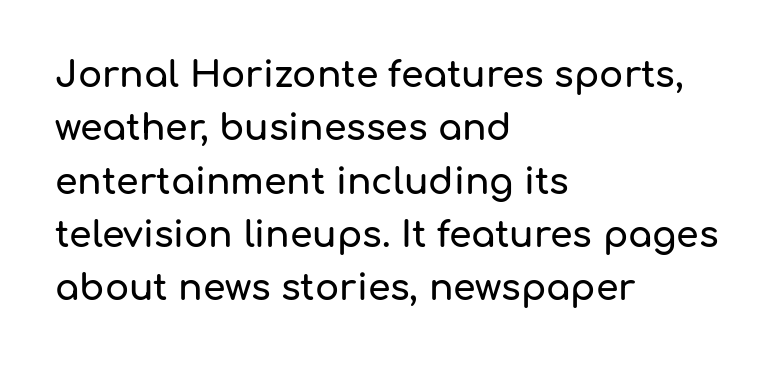
The image shows 36 px sans-serif type, upright; set left-aligned, normal line spacing (1.48x), normal letter spacing, not underlined; low stroke contrast and a medium x-height.
